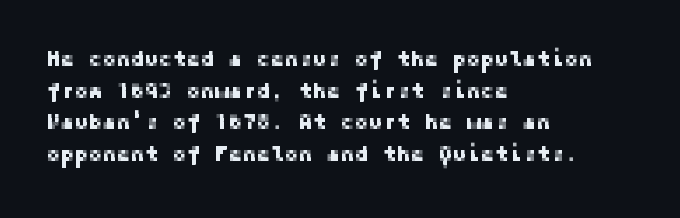
Q: Is the text italic (slanted)? A: No, it is upright.
Q: Is the text underlined? A: No.
Q: How is the paragraph aligned? A: Left-aligned.
Q: Is the spacing between letters normal or unusually wide? A: Normal.
Q: Is the spacing between lines tight, normal or loose? A: Normal.
